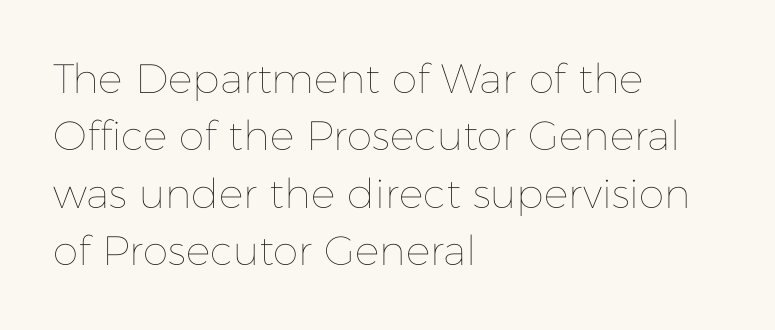
This is the regular roman posture of the typeface. Looks like regular typesetting: each glyph gets only the width it needs. Vertical spacing — default. Compared with a centered layout, this one pins lines to the left instead.
